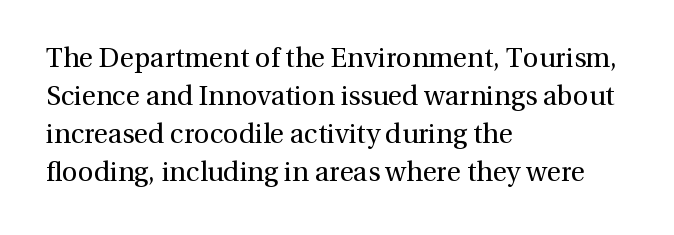
{"italic": "no", "bold": "no", "underline": "no", "align": "left", "line_spacing": "normal", "line_spacing_ratio": 1.41, "letter_spacing": "normal", "letter_spacing_em": 0.0, "glyph_px": 27}
